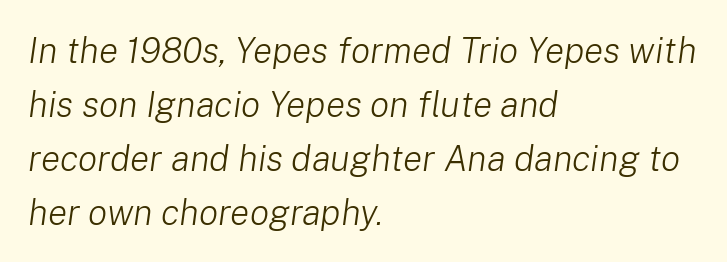
Compared with a centered layout, this one pins lines to the left instead. The letters sit at their default tracking, neither squeezed nor spread. A typesetter would call this leading conventional body-copy spacing. The letters advance in unequal steps, a hallmark of proportional type. Caption: face not bold, strokes unweighted. You can tell it's italic because the verticals aren't actually vertical.
